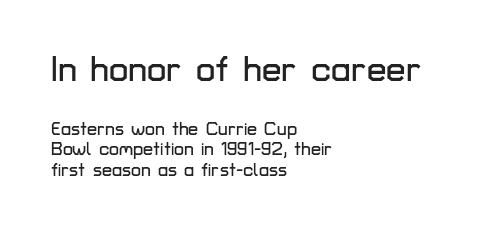
Q: Is the text italic (slanted)? A: No, it is upright.
Q: Is the typeface a serif or a sans-serif typeface? A: Sans-serif.
Q: Is the text underlined? A: No.
Q: How is the paragraph aligned? A: Left-aligned.
Q: Is the spacing between letters normal or unusually wide? A: Normal.
Q: Is the spacing between lines tight, normal or loose? A: Tight.
Q: Which block of text is set in a larger size, the first (top) or the second (bottom)? A: The first (top) one.
Q: Width (condensed, normal, or wide)? A: Normal.
Q: Stroke contrast? A: Low.
Q: x-height? A: Medium.
Q: Monospaced? A: No.
